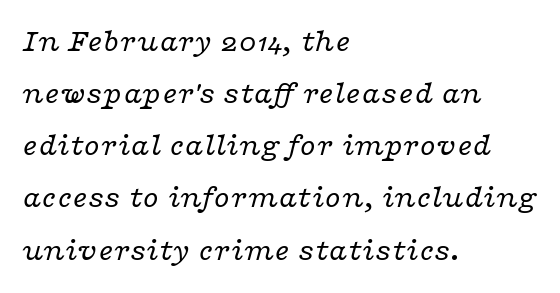
The font family rendered here belongs to the serif group. The lines in this sample share a left origin and differ only in where they stop. Baseline-to-baseline distance is the conventional proportion of letter height. Quick note: italic. Heft: none added — not bold.
